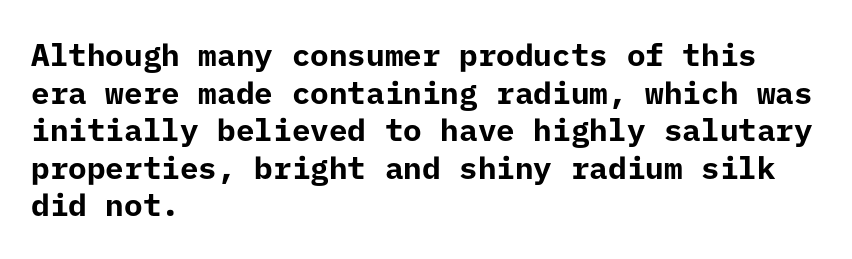
The image shows 31 px bold sans-serif type, upright; set left-aligned, line spacing 1.21x, normal letter spacing, not underlined; low stroke contrast and a medium x-height.
